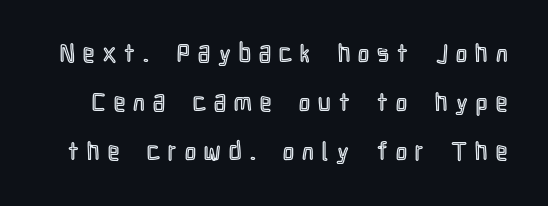
{"italic": "no", "underline": "no", "line_spacing": "loose", "line_spacing_ratio": 1.97, "letter_spacing": "wide", "letter_spacing_em": 0.33, "glyph_px": 25}
